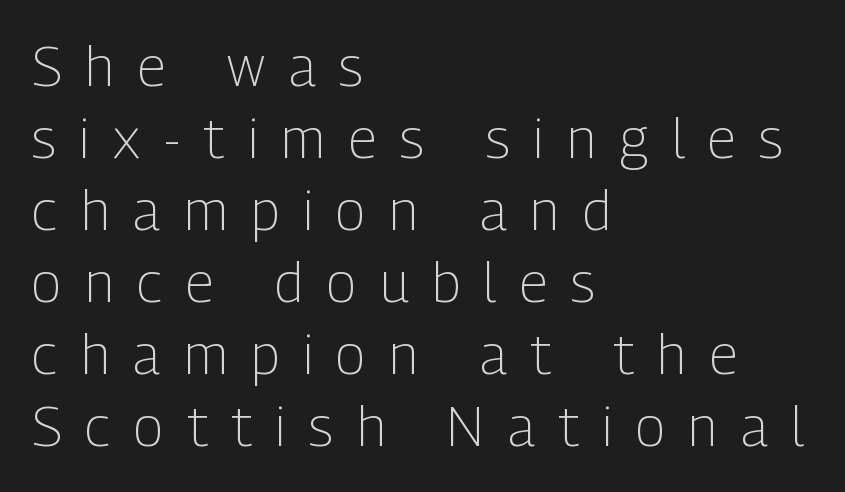
{"serif": "no", "italic": "no", "bold": "no", "weight": "light", "width": "condensed", "stroke_contrast": "low", "x_height": "medium", "monospaced": "no", "underline": "no", "align": "left", "line_spacing": "normal", "line_spacing_ratio": 1.31, "letter_spacing": "wide", "letter_spacing_em": 0.43, "glyph_px": 55}
